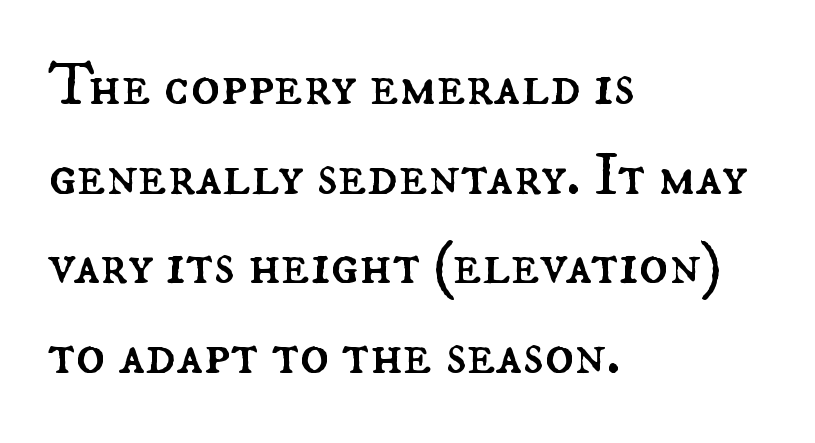
{"italic": "no", "bold": "no", "weight": "regular", "width": "normal", "stroke_contrast": "medium", "x_height": "small", "monospaced": "no", "underline": "no", "align": "left", "line_spacing": "normal", "line_spacing_ratio": 1.47, "letter_spacing": "normal", "letter_spacing_em": 0.0, "glyph_px": 61}
